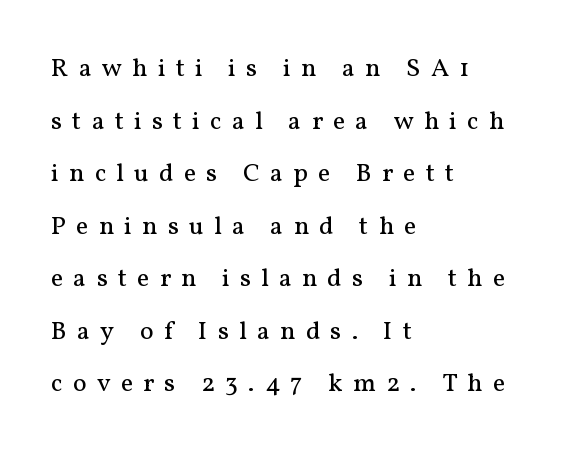
Q: Is the text bold? A: No.
Q: Is the text italic (slanted)? A: No, it is upright.
Q: Is the text underlined? A: No.
Q: How is the paragraph aligned? A: Left-aligned.
Q: Is the spacing between letters normal or unusually wide? A: Unusually wide.
Q: Is the spacing between lines tight, normal or loose? A: Loose.
